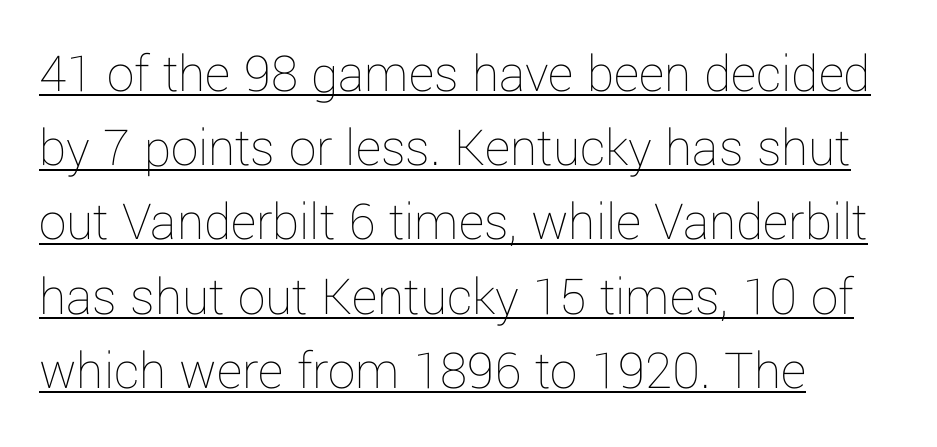
Somebody hit Ctrl+U on this one — the words are underlined. The passage shown has conventional tracking throughout. The space between consecutive lines is moderate. It's the straight-up-and-down kind of type. Heft: none added — not bold.
